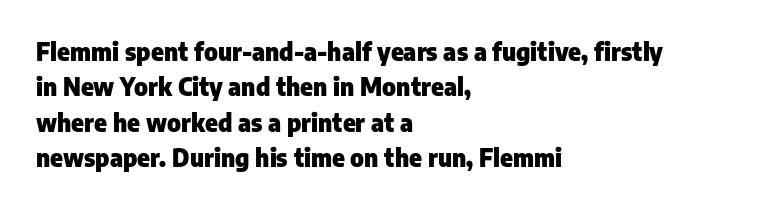
{"italic": "no", "bold": "yes", "underline": "no", "align": "left", "line_spacing": "normal", "line_spacing_ratio": 1.47, "letter_spacing": "normal", "letter_spacing_em": 0.0, "glyph_px": 24}
